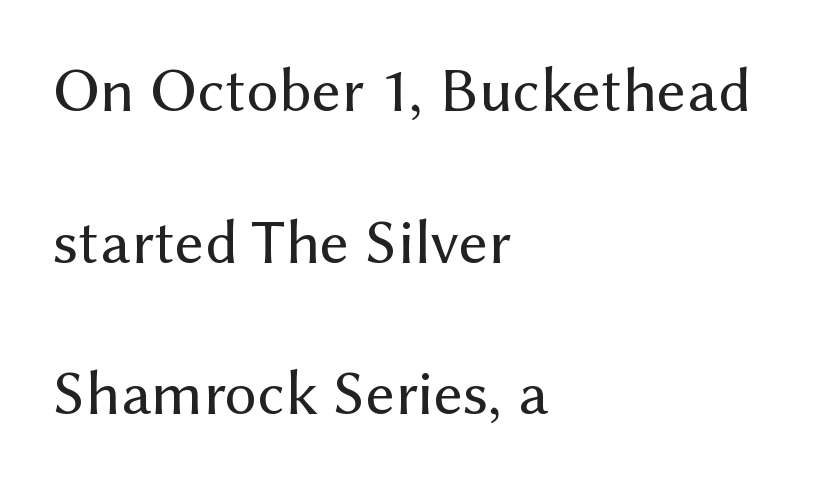
{"serif": "no", "italic": "no", "bold": "no", "weight": "regular", "width": "normal", "stroke_contrast": "medium", "x_height": "medium", "monospaced": "no", "underline": "no", "align": "left", "line_spacing": "loose", "line_spacing_ratio": 2.37, "letter_spacing": "normal", "letter_spacing_em": 0.0, "glyph_px": 64}
